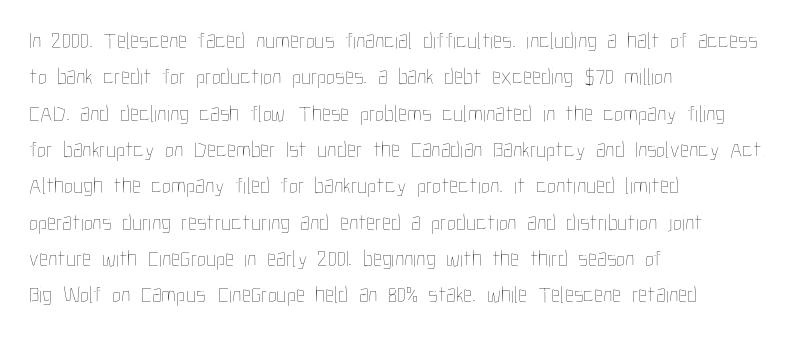
The image shows 23 px text type, upright; set left-aligned, normal line spacing (1.58x), normal letter spacing, not underlined.
